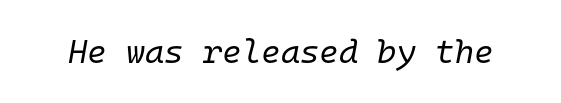
The image shows 33 px regular-weight type, italic (leaning right), monospaced; set normal letter spacing, not underlined; low stroke contrast and a medium x-height.
